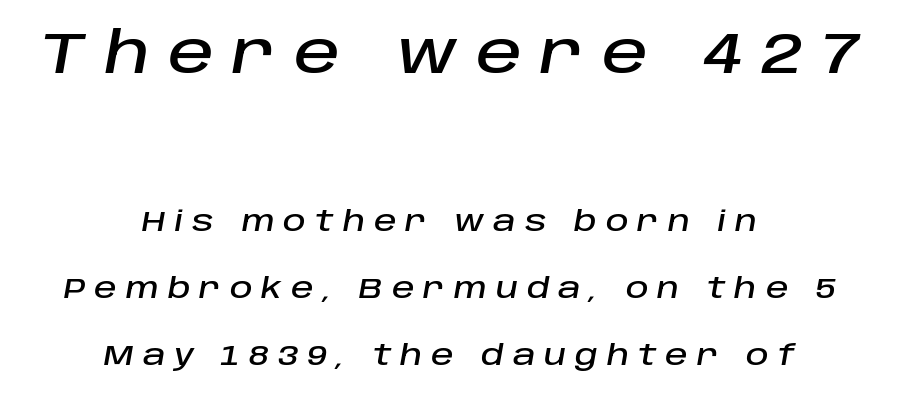
Interline gaps are noticeably wide in this sample. Each line is balanced around a shared central axis. There is plenty of visible air inserted between adjacent glyphs. The glyphs look as if they've been sheared to an angle. Anything drawn beneath the words? Only blank space. The passage shown is typed in a proportional face where columns would drift.
